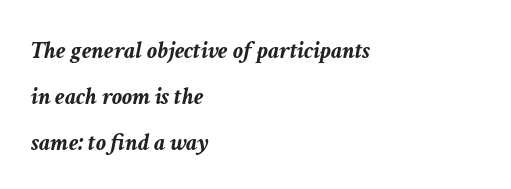
{"italic": "yes", "lean": "right", "slant_degrees": 11, "bold": "yes", "underline": "no", "align": "left", "line_spacing_ratio": 1.85, "letter_spacing": "normal", "letter_spacing_em": 0.0, "glyph_px": 25}
